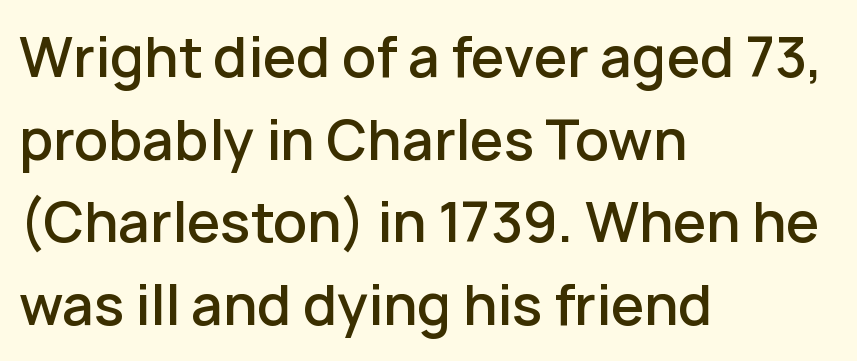
A typesetter would label this face a sans. Students, observe: this is what conventionally led text looks like. Where is the straight margin? On the left. The rendering uses natural spacing where letterforms have individual widths.
